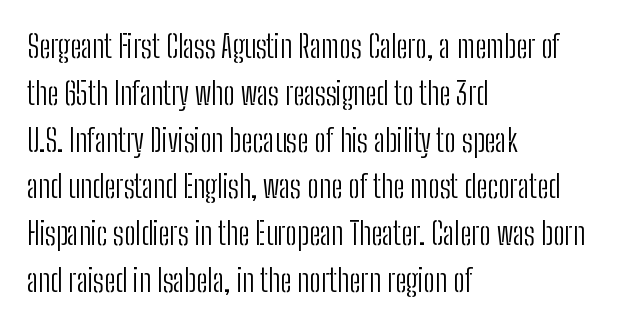
Honestly, there is no underline to notice here at all. The letterforms sit shoulder to shoulder at normal distance. You can tell from the bare stems that sans-serif type was used. Is this a heavy cut? Hardly; it is regular or lighter. Posture: vertical. Leading: standard.
